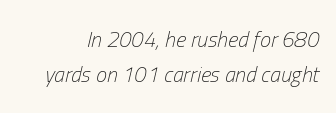
Q: Is the text bold? A: No.
Q: Is the text italic (slanted)? A: Yes, it leans right by about 13 degrees.
Q: Is the text underlined? A: No.
Q: Is the spacing between letters normal or unusually wide? A: Normal.
Q: Is the spacing between lines tight, normal or loose? A: Normal.
